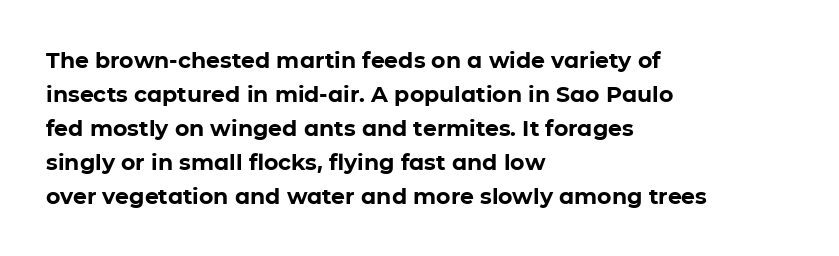
The image shows 22 px bold type, upright; set left-aligned, normal line spacing (1.54x), normal letter spacing, not underlined.
